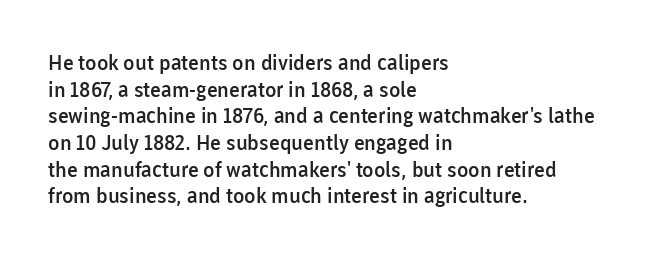
Q: Is the text bold? A: Semi-bold.
Q: Is the text italic (slanted)? A: No, it is upright.
Q: Is the text underlined? A: No.
Q: How is the paragraph aligned? A: Left-aligned.
Q: Is the spacing between letters normal or unusually wide? A: Normal.
Q: Is the spacing between lines tight, normal or loose? A: Normal.
